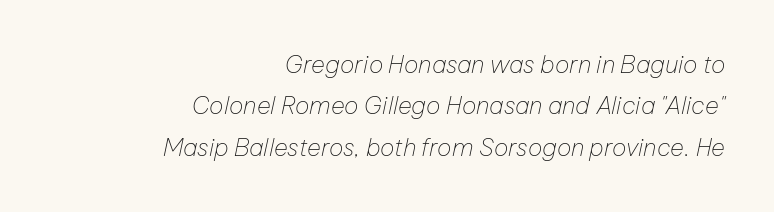
{"italic": "yes", "lean": "right", "slant_degrees": 12, "bold": "no", "underline": "no", "align": "right", "line_spacing_ratio": 1.72, "letter_spacing": "normal", "letter_spacing_em": 0.0, "glyph_px": 24}
